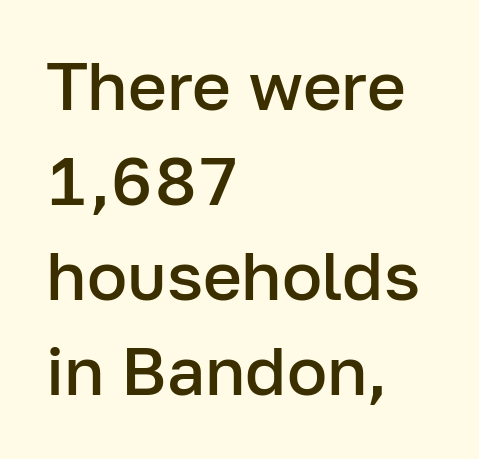
{"serif": "no", "italic": "no", "bold": "semi", "weight": "semibold", "width": "normal", "stroke_contrast": "low", "x_height": "medium", "monospaced": "no", "underline": "no", "align": "left", "line_spacing": "normal", "line_spacing_ratio": 1.42, "letter_spacing": "normal", "letter_spacing_em": 0.0, "glyph_px": 67}
